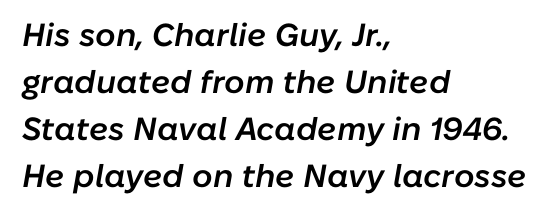
Q: Is the text bold? A: Semi-bold.
Q: Is the text italic (slanted)? A: Yes, it leans right by about 10 degrees.
Q: Is the text underlined? A: No.
Q: How is the paragraph aligned? A: Left-aligned.
Q: Is the spacing between letters normal or unusually wide? A: Normal.
Q: Is the spacing between lines tight, normal or loose? A: Normal.
Q: Width (condensed, normal, or wide)? A: Normal.
Q: Stroke contrast? A: Low.
Q: x-height? A: Medium.
Q: Monospaced? A: No.
